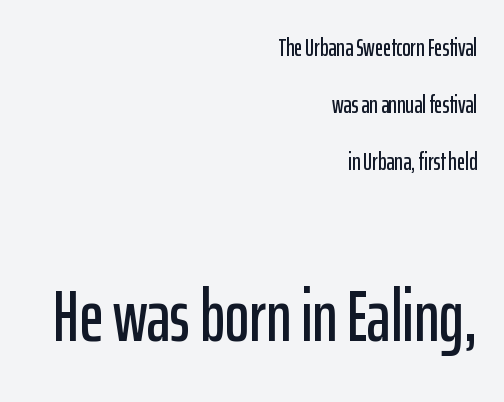
The image shows 74 px condensed sans-serif type, upright; set right-aligned, loose line spacing (2.28x), normal letter spacing, not underlined; the second (bottom) block is 2.96x larger; low stroke contrast and a medium x-height.
